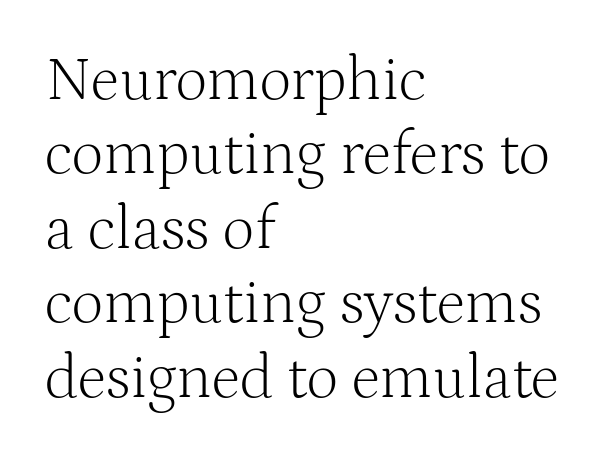
Words appear dense and cohesive because spacing is normal. The font sits on the lighter half of the weight spectrum, regular included. Style check: upright. Is this a fixed-width face? No — the glyphs have proportional, varying widths.
